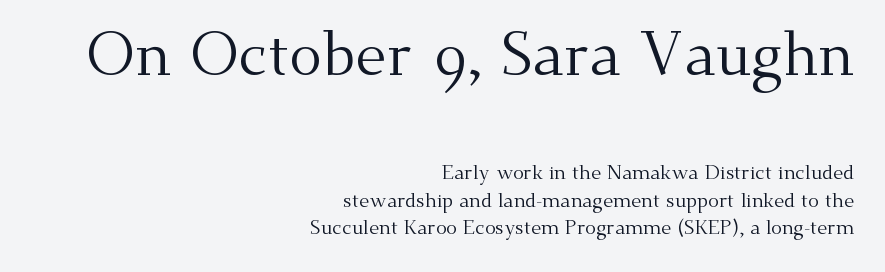
{"serif": "yes", "italic": "no", "bold": "no", "weight": "regular", "width": "normal", "stroke_contrast": "medium", "x_height": "small", "monospaced": "no", "underline": "no", "align": "right", "line_spacing": "normal", "line_spacing_ratio": 1.38, "letter_spacing": "normal", "letter_spacing_em": 0.0, "larger_block": "first", "size_ratio": 3.05, "glyph_px": 61}
